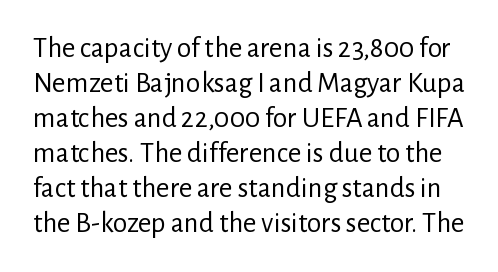
{"serif": "no", "italic": "no", "bold": "no", "weight": "regular", "width": "normal", "stroke_contrast": "low", "x_height": "medium", "monospaced": "no", "underline": "no", "line_spacing_ratio": 1.21, "letter_spacing": "normal", "letter_spacing_em": 0.0, "glyph_px": 29}
